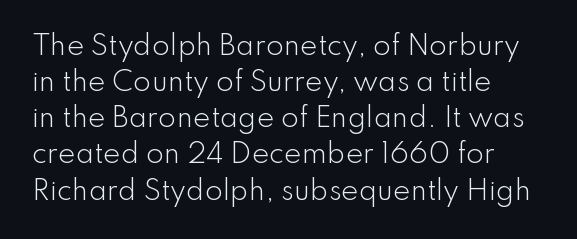
Teacher's note: observe the even left margin — that is flush-left alignment. Students, note that the glyphs here touch the page at normal intervals. Do the letters lean? They stand straight. Descenders hang freely into open space. Stem width sits at or under what a default text font uses.
